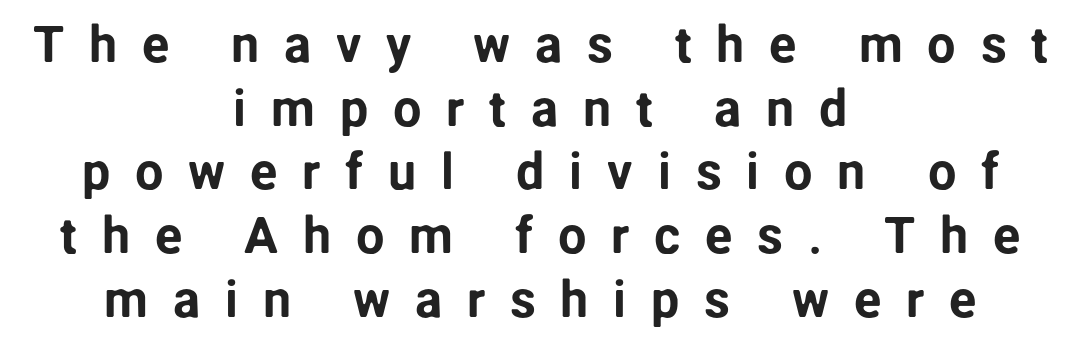
The image shows 51 px sans-serif type, upright; set centered, normal line spacing (1.25x), unusually wide letter spacing (+0.48 em), not underlined; low stroke contrast and a medium x-height.
